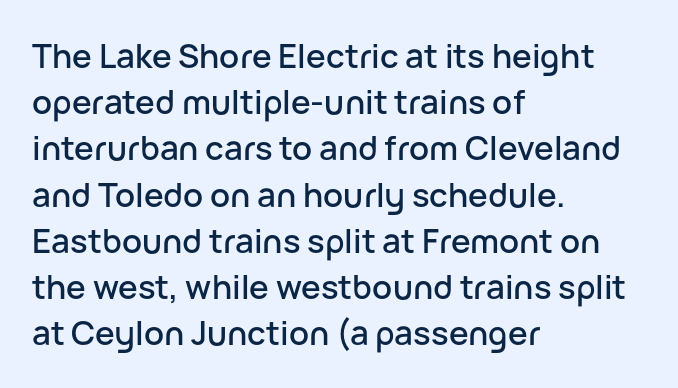
Q: Is the text italic (slanted)? A: No, it is upright.
Q: Is the typeface a serif or a sans-serif typeface? A: Sans-serif.
Q: Is the text underlined? A: No.
Q: How is the paragraph aligned? A: Left-aligned.
Q: Is the spacing between letters normal or unusually wide? A: Normal.
Q: Is the spacing between lines tight, normal or loose? A: Normal.
Q: Width (condensed, normal, or wide)? A: Normal.
Q: Stroke contrast? A: Low.
Q: x-height? A: Medium.
Q: Monospaced? A: No.
